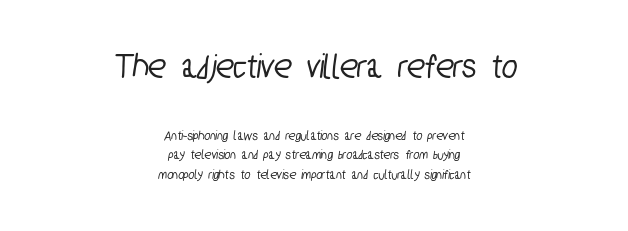
The whitespace from short lines is split evenly between both sides. Leading: standard. Standard letterfit; no display-style spreading of the glyphs. What kind of face is this? One without serifs — a sans. The rendering uses natural spacing where letterforms have individual widths.
